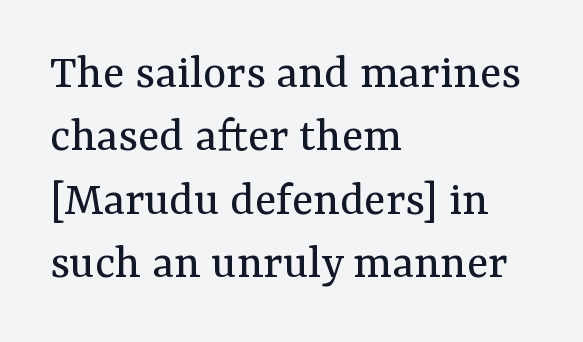
Successive baselines arrive at the customary interval. The ragged edge is on the right, which tells us the setting is flush left. Serifs: yes, visible at the terminals of the letterforms. Designer's note — italics off, roman on.
